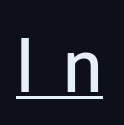
{"serif": "no", "italic": "no", "width": "condensed", "stroke_contrast": "low", "x_height": "medium", "monospaced": "no", "underline": "yes", "letter_spacing": "wide", "letter_spacing_em": 0.39, "glyph_px": 73}
